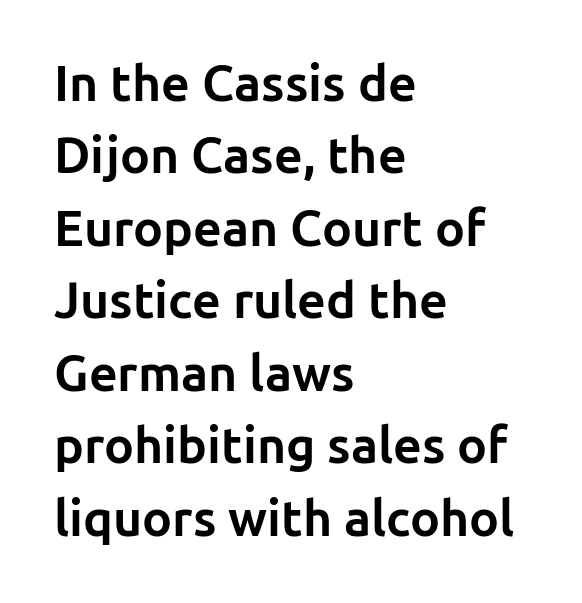
{"serif": "no", "italic": "no", "bold": "yes", "weight": "bold", "width": "normal", "stroke_contrast": "low", "x_height": "medium", "monospaced": "no", "underline": "no", "align": "left", "line_spacing": "normal", "line_spacing_ratio": 1.45, "letter_spacing": "normal", "letter_spacing_em": 0.0, "glyph_px": 50}
